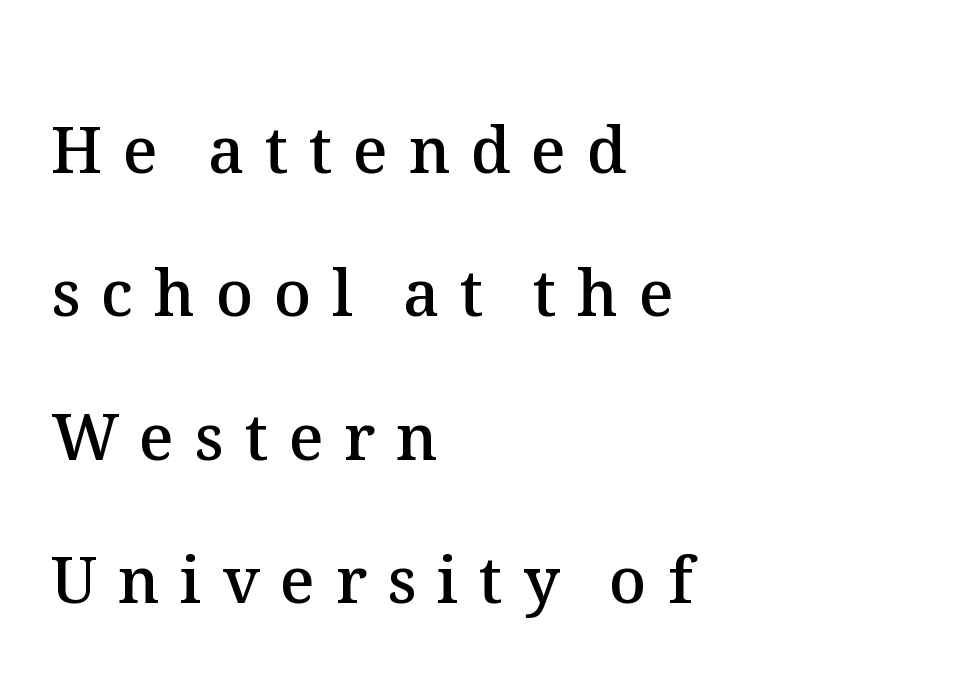
The strip under each line holds only bare page. Typographic density is moderately raised because the face is semibold. Looks like regular typesetting: each glyph gets only the width it needs. Each line starts at the same left margin while the right side varies. Quick note: interline space is abundant.
